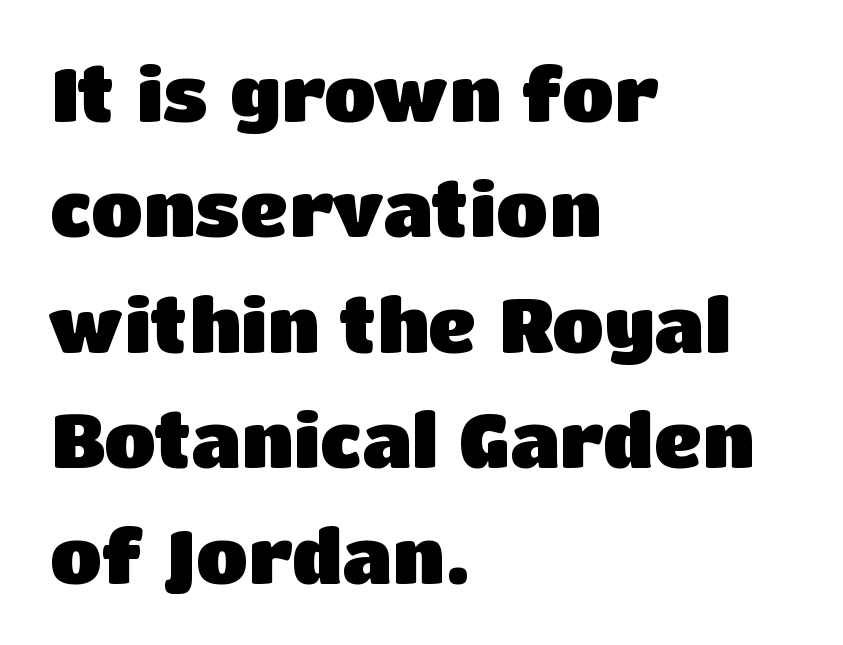
This is heavy type, rendered in bold. Descenders hang freely into open space. Horizontal bands of white between lines are of average thickness. The glyphs in this specimen are sans serif. This rendering leaves character spacing at its baseline value. Italic? Not at all — the glyphs are vertical.
